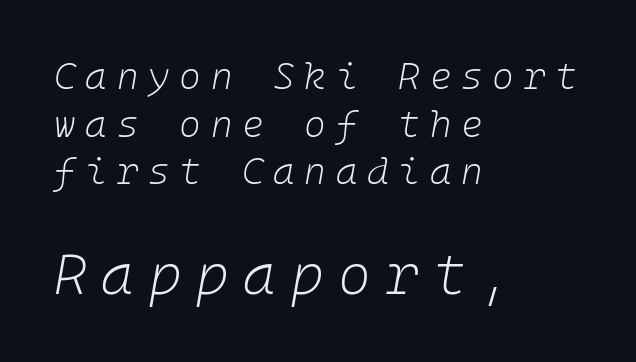
The characters are drawn with everyday or finer stroke widths. Glance below the letters and you will spot only blank space. Characters are canted at an angle relative to the baseline's perpendicular. Notice how the passage keeps a crisp vertical edge on the left only. A typesetter would call this leading conventional body-copy spacing. Loose tracking; the words dissolve into strings of separated letters.
